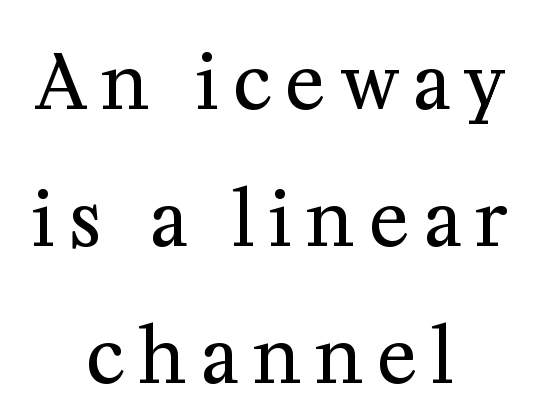
The lines in this sample share a center point and differ in where they start and stop. The passage shown is typed in a proportional face where columns would drift. The baseline area is clear. A quiet, ordinary-to-light weight characterises the typeface. Do the letters lean? They stand straight. This rendering employs a face with finishing strokes, i.e., a serif.
